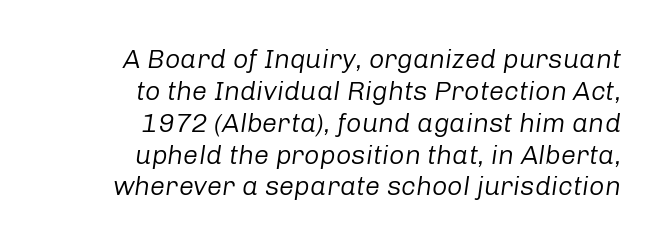
{"italic": "yes", "lean": "right", "slant_degrees": 8, "bold": "no", "underline": "no", "align": "right", "line_spacing_ratio": 1.18, "letter_spacing": "normal", "letter_spacing_em": 0.0, "glyph_px": 27}
